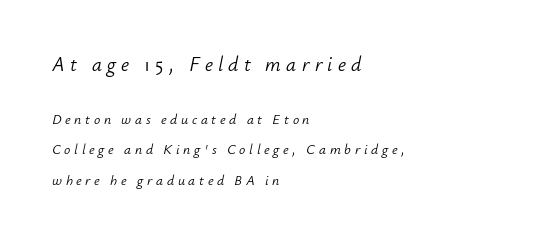
Q: Is the text bold? A: No.
Q: Is the text italic (slanted)? A: Yes, it leans right by about 12 degrees.
Q: Is the text underlined? A: No.
Q: How is the paragraph aligned? A: Left-aligned.
Q: Is the spacing between letters normal or unusually wide? A: Unusually wide.
Q: Is the spacing between lines tight, normal or loose? A: Loose.
Q: Which block of text is set in a larger size, the first (top) or the second (bottom)? A: The first (top) one.
